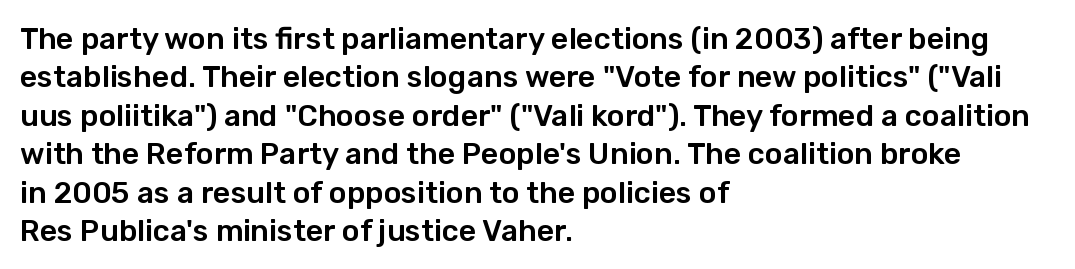
Proportional: the letters do not fall into vertical columns. Every character sits straight up, as roman type does. Quick note: interline space is typical. A typesetter would label this face a sans.
